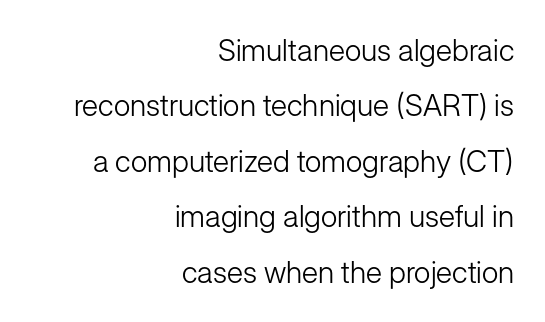
Note: no serifs on the glyphs. The letterforms sit at book weight or below. Nope, not italic — everything's standing straight. Every row of glyphs terminates at an identical x-position on the right. Does extra space separate the letters? No, they use regular spacing. The passage shown is typed in a proportional face where columns would drift.
